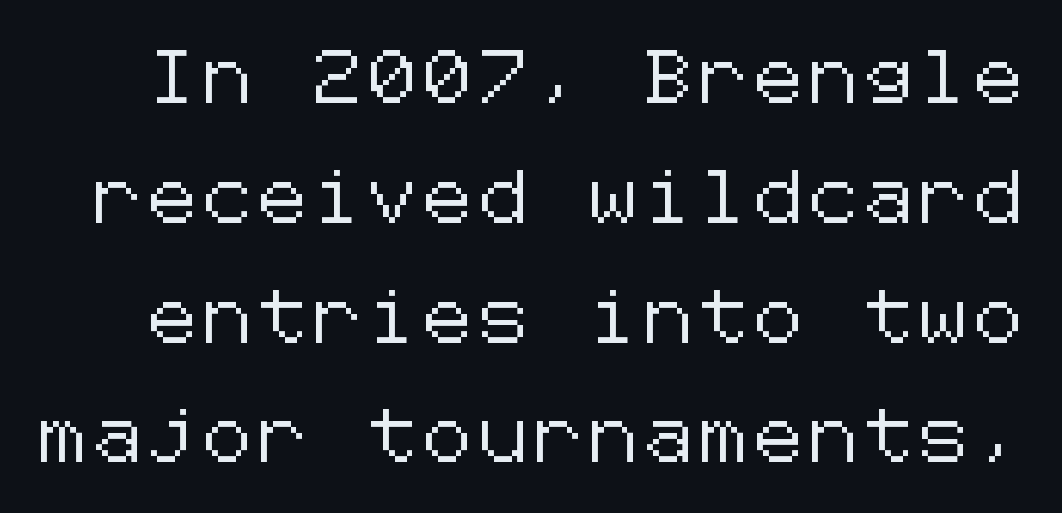
{"serif": "no", "italic": "no", "width": "normal", "stroke_contrast": "low", "x_height": "medium", "underline": "no", "line_spacing": "loose", "line_spacing_ratio": 2.26, "glyph_px": 53}
